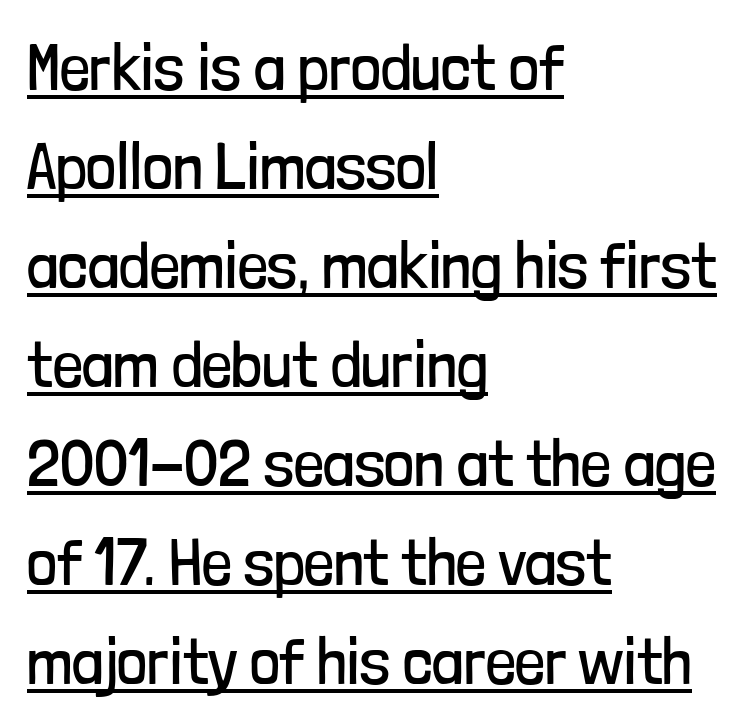
Decoration check: the copy is underlined. The rendering uses natural spacing where letterforms have individual widths. This is the regular roman posture of the typeface. Letter spacing: default. Reading down the block, your eye returns to a fixed left position each line.
